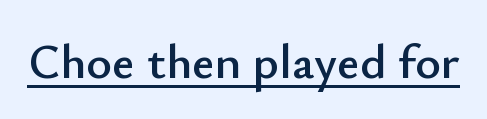
Q: Is the text italic (slanted)? A: No, it is upright.
Q: Is the typeface a serif or a sans-serif typeface? A: Sans-serif.
Q: Is the text underlined? A: Yes.
Q: Is the spacing between letters normal or unusually wide? A: Normal.
Q: Width (condensed, normal, or wide)? A: Normal.
Q: Stroke contrast? A: Low.
Q: x-height? A: Small.
Q: Monospaced? A: No.
